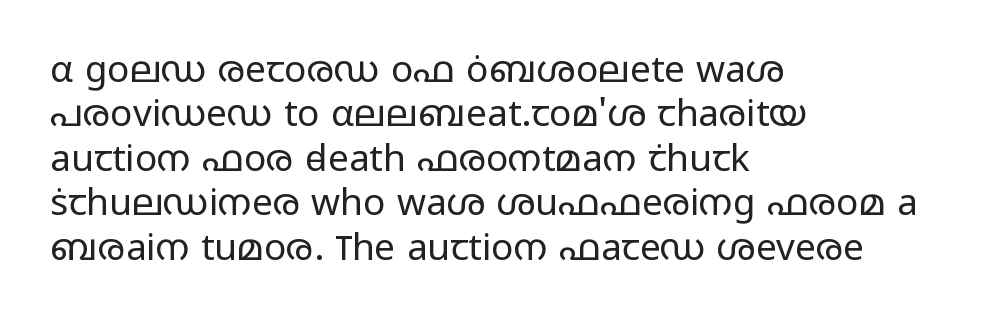
Q: Is the text bold? A: No.
Q: Is the text italic (slanted)? A: No, it is upright.
Q: Is the typeface a serif or a sans-serif typeface? A: Sans-serif.
Q: Is the text underlined? A: No.
Q: How is the paragraph aligned? A: Left-aligned.
Q: Is the spacing between letters normal or unusually wide? A: Normal.
Q: Width (condensed, normal, or wide)? A: Wide.
Q: Stroke contrast? A: Low.
Q: x-height? A: Medium.
Q: Monospaced? A: No.
